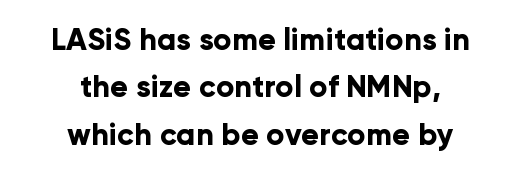
The type sits square on the baseline with zero lean. The passage shown is typed in a proportional face where columns would drift. The letterforms sit shoulder to shoulder at normal distance. A typesetter would call this leading conventional body-copy spacing. The paragraph shown floats in the horizontal middle. Set as a true bold cut, around the 700 mark.
